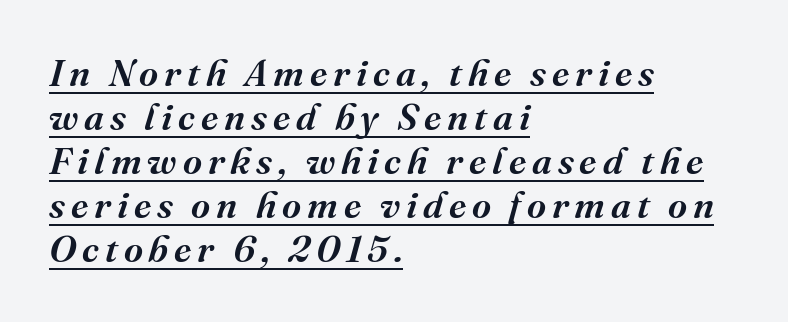
Q: Is the text italic (slanted)? A: Yes, it leans right by about 16 degrees.
Q: Is the typeface a serif or a sans-serif typeface? A: Serif.
Q: Is the text underlined? A: Yes.
Q: How is the paragraph aligned? A: Left-aligned.
Q: Width (condensed, normal, or wide)? A: Normal.
Q: Stroke contrast? A: Medium.
Q: x-height? A: Medium.
Q: Monospaced? A: No.
